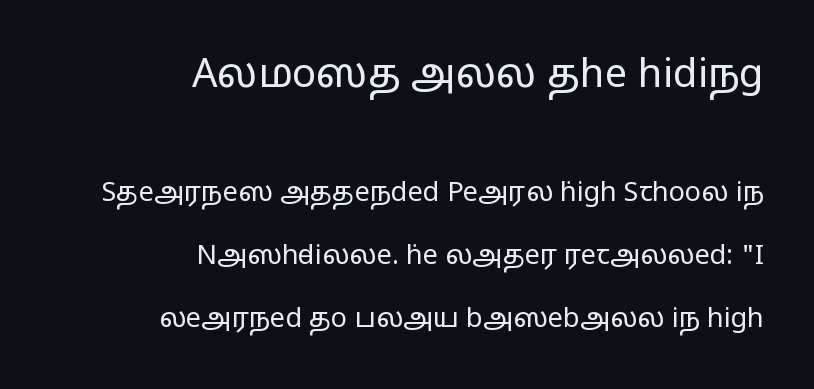
The ragged edge is on the left, which tells us the setting is flush right. Rendered with straight, roman letterforms. Heft: none added — not bold. Varying glyph widths throughout — classic text-font behaviour.
